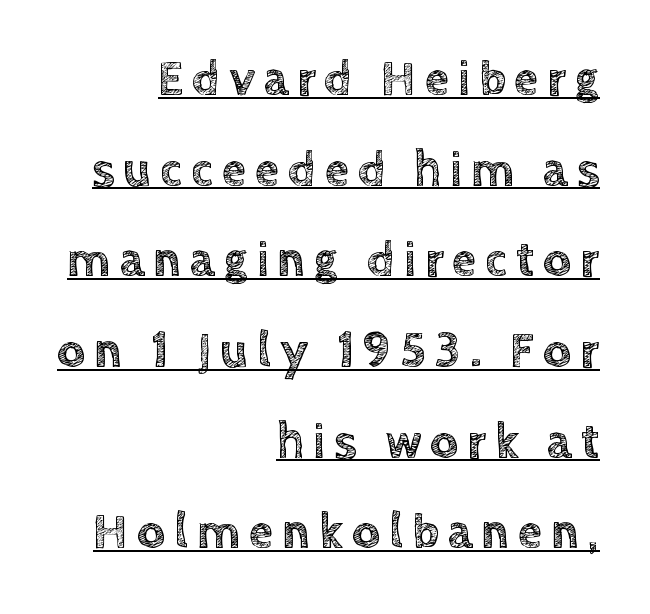
{"italic": "no", "width": "normal", "x_height": "large", "monospaced": "no", "underline": "yes", "align": "right", "line_spacing_ratio": 1.85, "glyph_px": 49}
